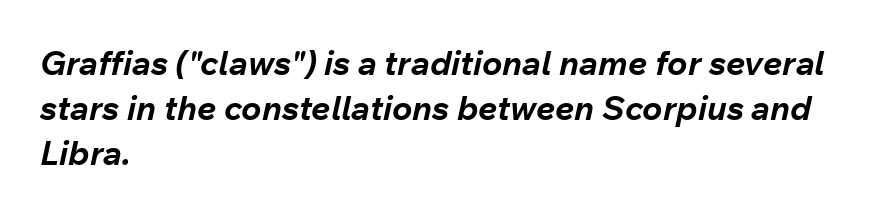
{"italic": "yes", "lean": "right", "slant_degrees": 12, "bold": "yes", "weight": "bold", "width": "normal", "stroke_contrast": "low", "x_height": "medium", "monospaced": "no", "underline": "no", "align": "left", "line_spacing": "normal", "line_spacing_ratio": 1.33, "letter_spacing": "normal", "letter_spacing_em": 0.0, "glyph_px": 34}
